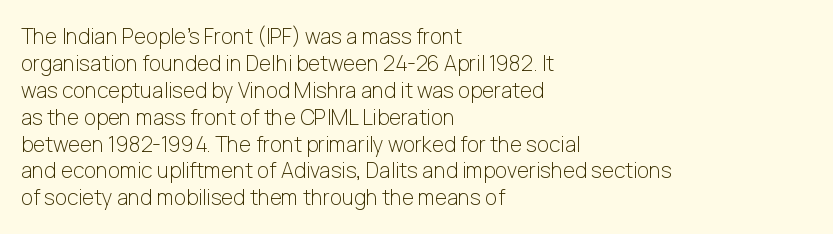
{"italic": "no", "bold": "no", "underline": "no", "align": "left", "line_spacing": "normal", "line_spacing_ratio": 1.28, "letter_spacing": "normal", "letter_spacing_em": 0.0, "glyph_px": 21}
